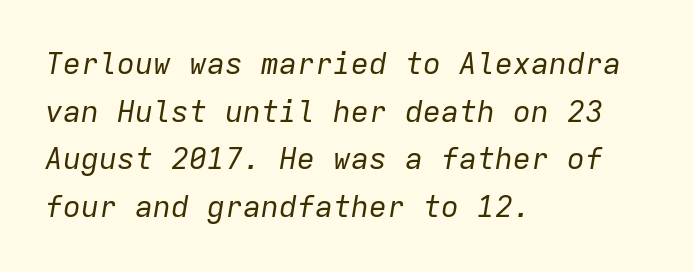
The image shows 30 px regular-weight type, italic (leaning right), monospaced; set left-aligned, normal line spacing (1.59x), normal letter spacing, not underlined; low stroke contrast and a medium x-height.
